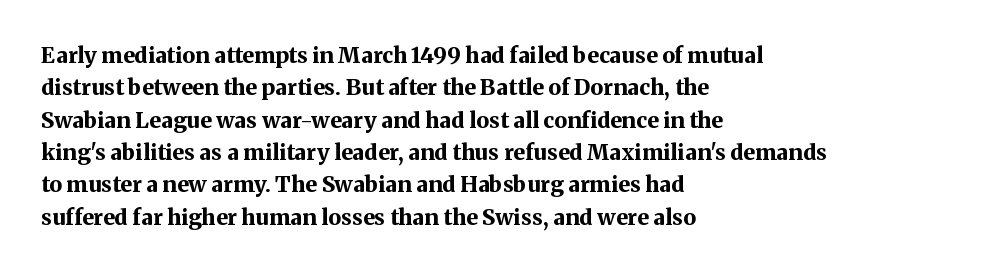
{"italic": "no", "bold": "yes", "underline": "no", "align": "left", "line_spacing": "normal", "line_spacing_ratio": 1.47, "letter_spacing": "normal", "letter_spacing_em": 0.0, "glyph_px": 22}
